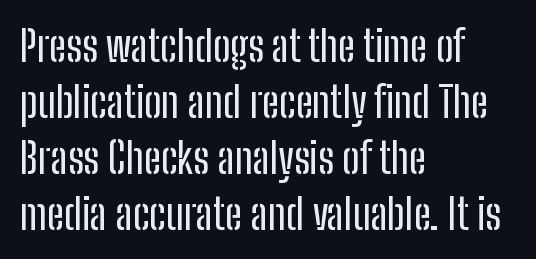
The image shows 42 px condensed sans-serif type, upright; set left-aligned, normal line spacing (1.33x), normal letter spacing, not underlined; low stroke contrast and a medium x-height.
